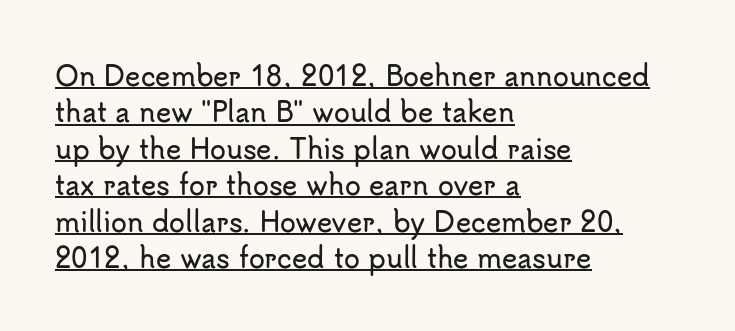
Q: Is the text italic (slanted)? A: No, it is upright.
Q: Is the text underlined? A: Yes.
Q: How is the paragraph aligned? A: Left-aligned.
Q: Is the spacing between letters normal or unusually wide? A: Normal.
Q: Is the spacing between lines tight, normal or loose? A: Normal.
